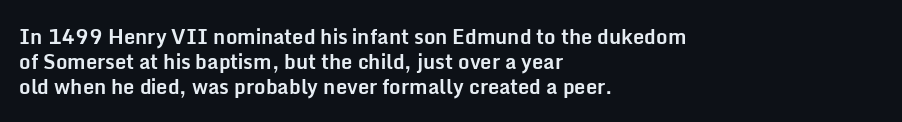
The baseline area is clear. Ordinary non-slanted type is in use. Look at the tracking — it's just the regular setting, nothing added. These lines carry a lot of weight — the face is fully bold.
